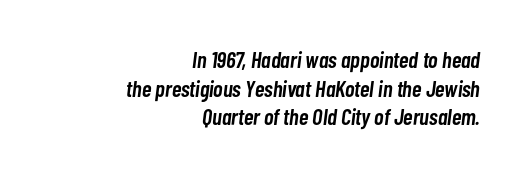
The gap between lines stays unmarked. Firm but not heavy-handed strokes: this text is semibold. Notice how the passage keeps a crisp vertical edge on the right only. Each word holds together tightly as a unit, with standard inter-letter gaps.
